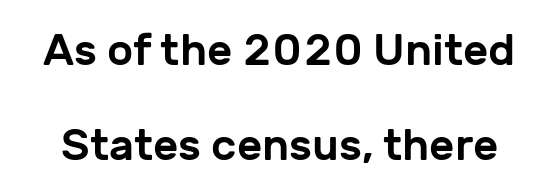
The image shows 44 px sans-serif type, upright; set loose line spacing (2.17x), normal letter spacing, not underlined; low stroke contrast and a medium x-height.
